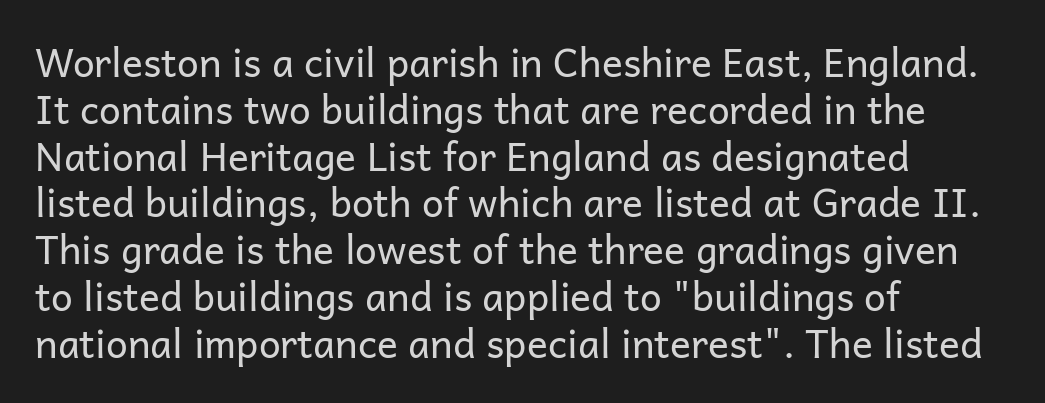
The ragged edge is on the right, which tells us the setting is flush left. Clear beneath every line of the passage. The letters advance in unequal steps, a hallmark of proportional type. Short note: letters normally spaced.
